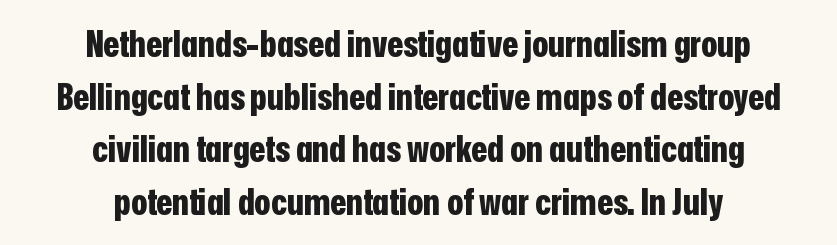
Quick note: interline space is typical. The letterforms sit shoulder to shoulder at normal distance. The paragraph shown floats in the horizontal middle. Honestly, there is no underline to notice here at all. Weight: bold.
